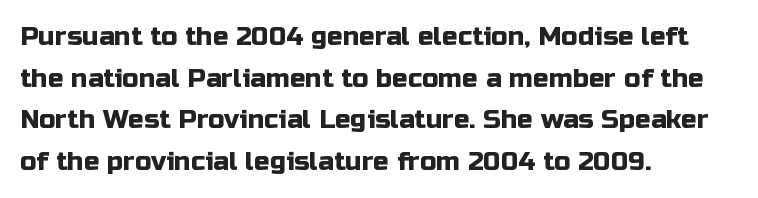
{"italic": "no", "underline": "no", "align": "left", "line_spacing": "normal", "line_spacing_ratio": 1.6, "letter_spacing": "normal", "letter_spacing_em": 0.0, "glyph_px": 26}
